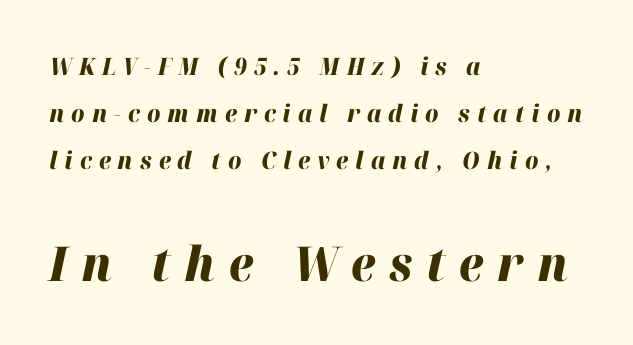
{"italic": "yes", "lean": "right", "slant_degrees": 12, "bold": "yes", "weight": "heavy", "width": "normal", "stroke_contrast": "high", "x_height": "medium", "monospaced": "no", "underline": "no", "align": "left", "line_spacing": "loose", "line_spacing_ratio": 1.96, "letter_spacing": "wide", "letter_spacing_em": 0.29, "larger_block": "second", "size_ratio": 2.0, "glyph_px": 48}
